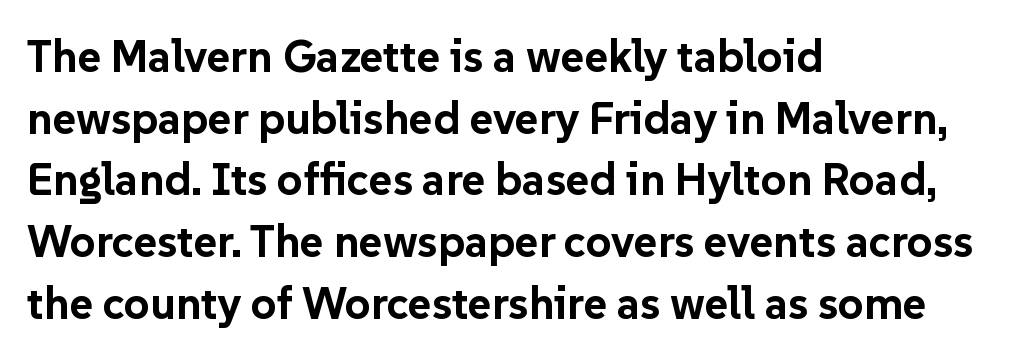
{"serif": "no", "italic": "no", "bold": "yes", "weight": "bold", "width": "normal", "stroke_contrast": "low", "x_height": "medium", "monospaced": "no", "underline": "no", "align": "left", "line_spacing": "normal", "line_spacing_ratio": 1.37, "letter_spacing": "normal", "letter_spacing_em": 0.0, "glyph_px": 45}
